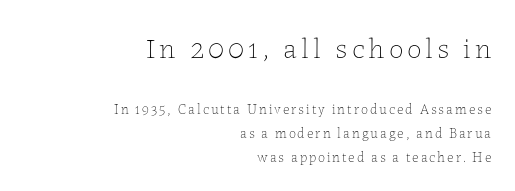
Q: Is the text bold? A: No.
Q: Is the text italic (slanted)? A: No, it is upright.
Q: Is the text underlined? A: No.
Q: How is the paragraph aligned? A: Right-aligned.
Q: Which block of text is set in a larger size, the first (top) or the second (bottom)? A: The first (top) one.
Q: Width (condensed, normal, or wide)? A: Normal.
Q: Stroke contrast? A: Low.
Q: x-height? A: Medium.
Q: Monospaced? A: No.
